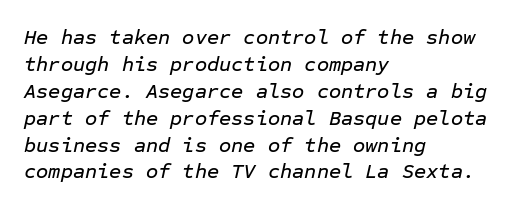
Q: Is the text italic (slanted)? A: Yes, it leans right by about 12 degrees.
Q: Is the text underlined? A: No.
Q: How is the paragraph aligned? A: Left-aligned.
Q: Is the spacing between letters normal or unusually wide? A: Normal.
Q: Is the spacing between lines tight, normal or loose? A: Normal.
